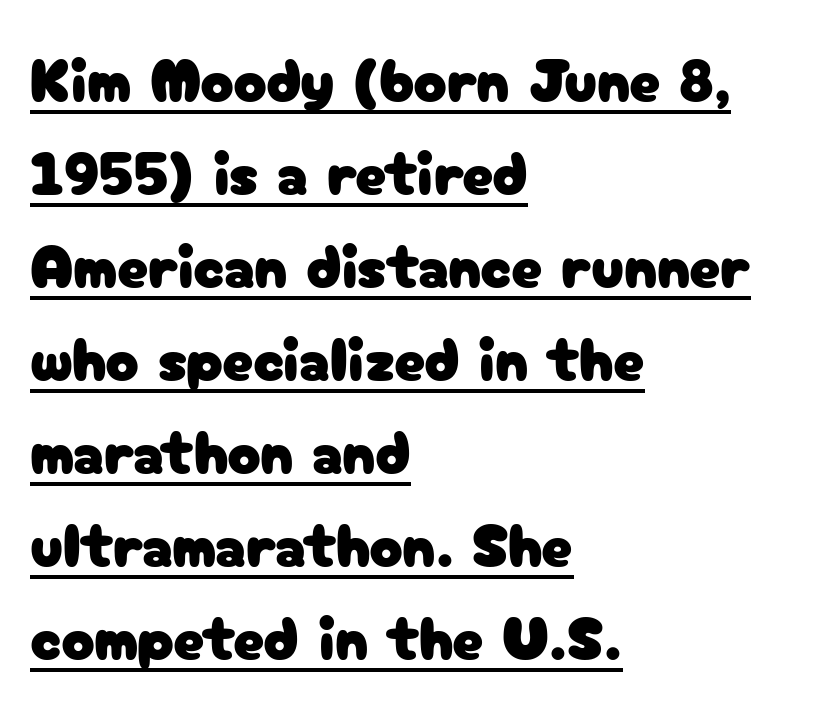
Q: Is the text italic (slanted)? A: No, it is upright.
Q: Is the typeface a serif or a sans-serif typeface? A: Sans-serif.
Q: Is the text underlined? A: Yes.
Q: How is the paragraph aligned? A: Left-aligned.
Q: Is the spacing between letters normal or unusually wide? A: Normal.
Q: Is the spacing between lines tight, normal or loose? A: Normal.
Q: Width (condensed, normal, or wide)? A: Normal.
Q: Stroke contrast? A: Low.
Q: x-height? A: Medium.
Q: Monospaced? A: No.
